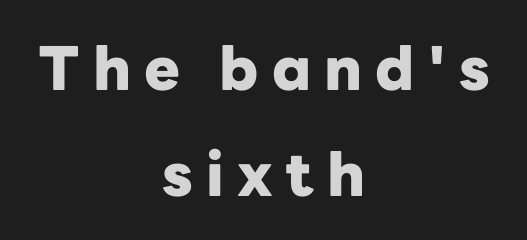
Spacing verdict: proportional, widths tailored to each character. Notice how thick the strokes are: this is what a full bold looks like. The letterforms stand isolated, each surrounded by extra space. Vertical strokes here are truly vertical. The foot of each line stays bare and open.
